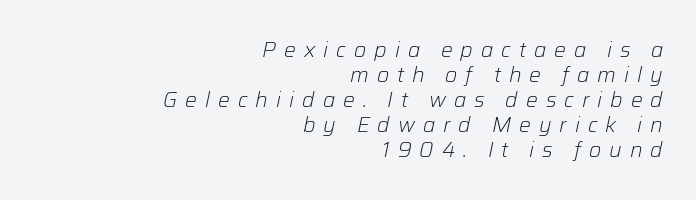
The image shows 21 px text type, italic (leaning right); set right-aligned, line spacing 1.19x, unusually wide letter spacing (+0.38 em), not underlined.
